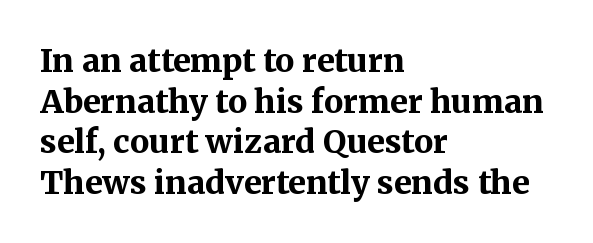
The image shows 32 px bold serif type, upright; set left-aligned, normal line spacing (1.27x), normal letter spacing, not underlined; medium stroke contrast and a medium x-height.
